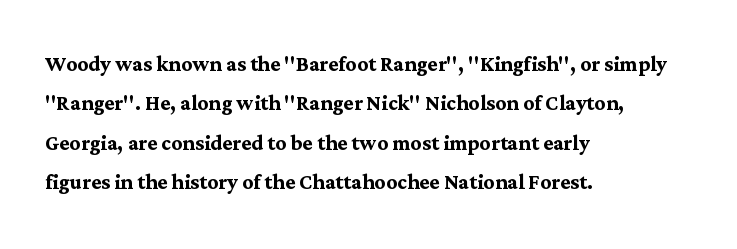
Q: Is the text bold? A: Yes.
Q: Is the text italic (slanted)? A: No, it is upright.
Q: Is the text underlined? A: No.
Q: How is the paragraph aligned? A: Left-aligned.
Q: Is the spacing between letters normal or unusually wide? A: Normal.
Q: Is the spacing between lines tight, normal or loose? A: Normal.
